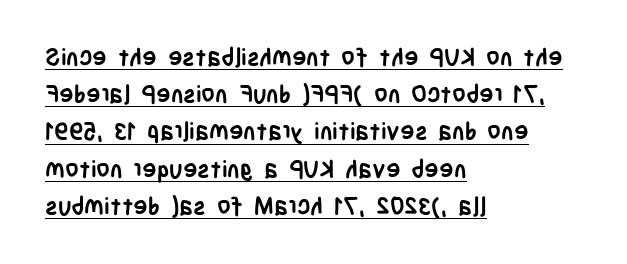
{"italic": "no", "bold": "yes", "underline": "yes", "align": "left", "line_spacing": "normal", "line_spacing_ratio": 1.55, "letter_spacing": "normal", "letter_spacing_em": 0.0, "glyph_px": 24}
